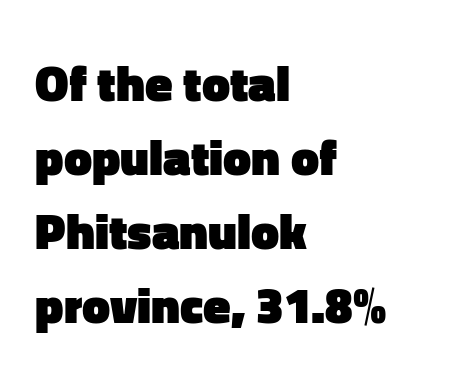
Q: Is the text bold? A: Yes.
Q: Is the text italic (slanted)? A: No, it is upright.
Q: Is the typeface a serif or a sans-serif typeface? A: Sans-serif.
Q: Is the text underlined? A: No.
Q: How is the paragraph aligned? A: Left-aligned.
Q: Is the spacing between letters normal or unusually wide? A: Normal.
Q: Is the spacing between lines tight, normal or loose? A: Normal.
Q: Width (condensed, normal, or wide)? A: Normal.
Q: Stroke contrast? A: Low.
Q: x-height? A: Medium.
Q: Monospaced? A: No.
